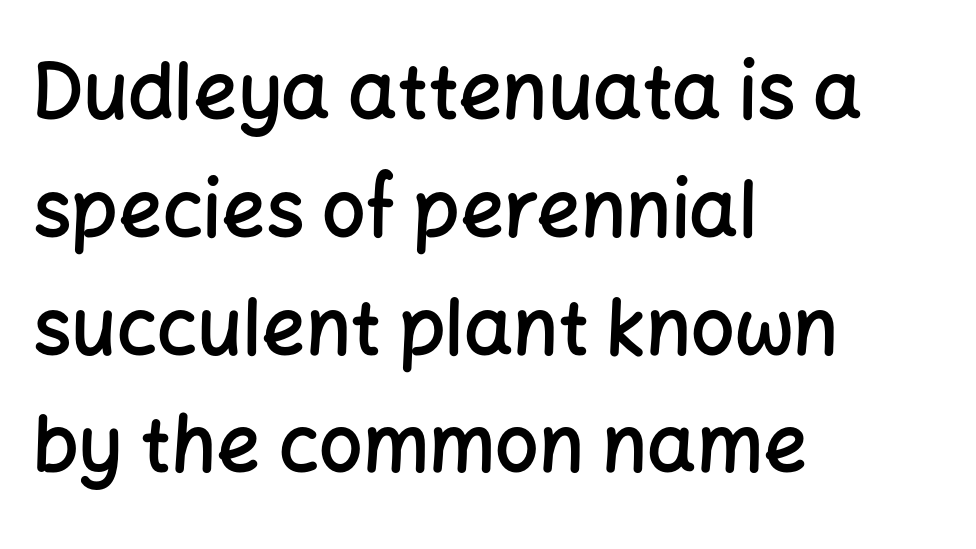
The image shows 77 px semibold sans-serif type, upright; set left-aligned, normal line spacing (1.53x), normal letter spacing, not underlined; low stroke contrast and a medium x-height.
